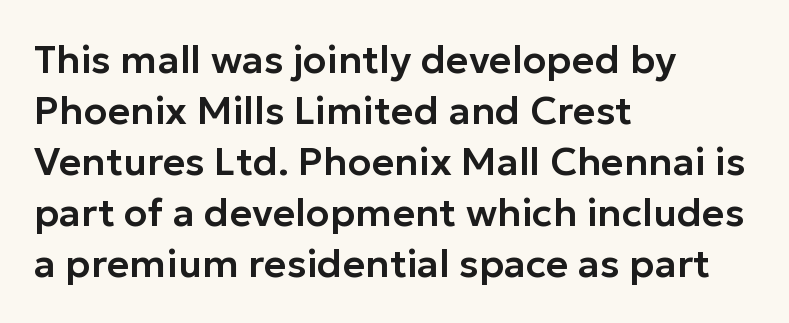
Q: Is the text italic (slanted)? A: No, it is upright.
Q: Is the typeface a serif or a sans-serif typeface? A: Sans-serif.
Q: Is the text underlined? A: No.
Q: How is the paragraph aligned? A: Left-aligned.
Q: Is the spacing between letters normal or unusually wide? A: Normal.
Q: Is the spacing between lines tight, normal or loose? A: Normal.
Q: Width (condensed, normal, or wide)? A: Normal.
Q: Stroke contrast? A: Low.
Q: x-height? A: Medium.
Q: Monospaced? A: No.
